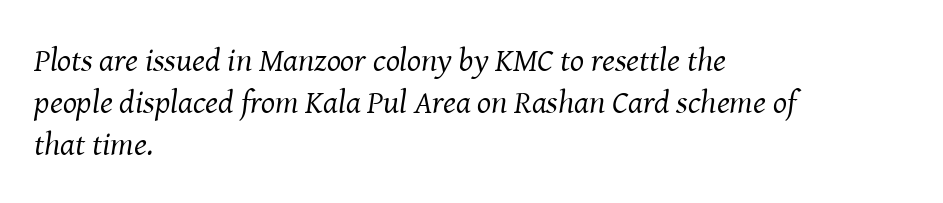
Yep, those are serifs on the letters. This sample keeps an unexceptional amount of space between lines. This sample has the flowing, uneven cadence of proportional lettering. The letterforms sit at book weight or below. Just letters on the line, the space beneath them empty.
